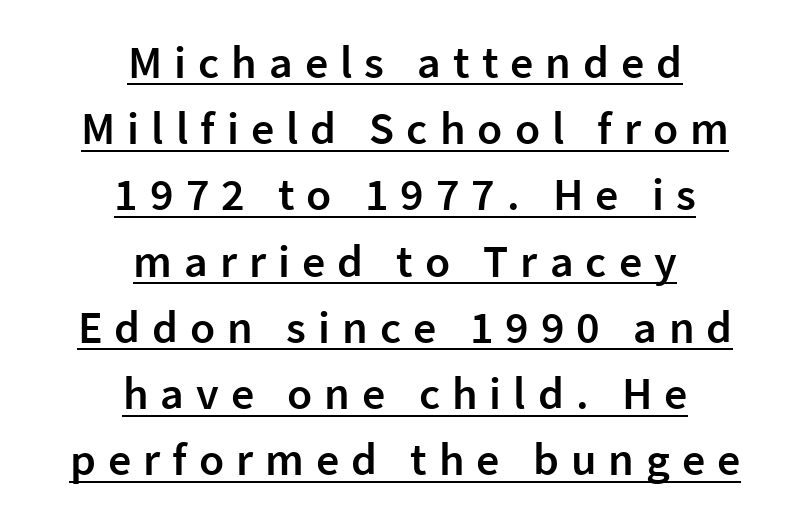
{"serif": "no", "italic": "no", "bold": "semi", "weight": "semibold", "width": "normal", "stroke_contrast": "low", "x_height": "medium", "monospaced": "no", "underline": "yes", "align": "center", "line_spacing": "normal", "line_spacing_ratio": 1.44, "letter_spacing": "wide", "letter_spacing_em": 0.26, "glyph_px": 46}
